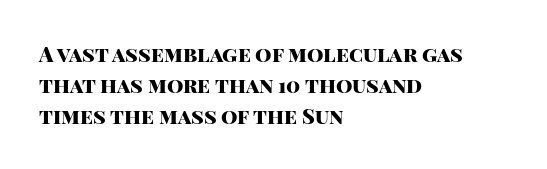
Q: Is the text bold? A: Yes.
Q: Is the text italic (slanted)? A: No, it is upright.
Q: Is the text underlined? A: No.
Q: How is the paragraph aligned? A: Left-aligned.
Q: Is the spacing between letters normal or unusually wide? A: Normal.
Q: Is the spacing between lines tight, normal or loose? A: Normal.
